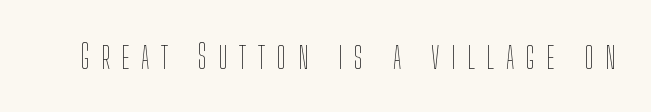
Nope, not italic — everything's standing straight. No extra ink here — the face is not bold. Think of a printed novel: that variable character pitch is what you see here. Anything drawn beneath the words? Only blank space.
